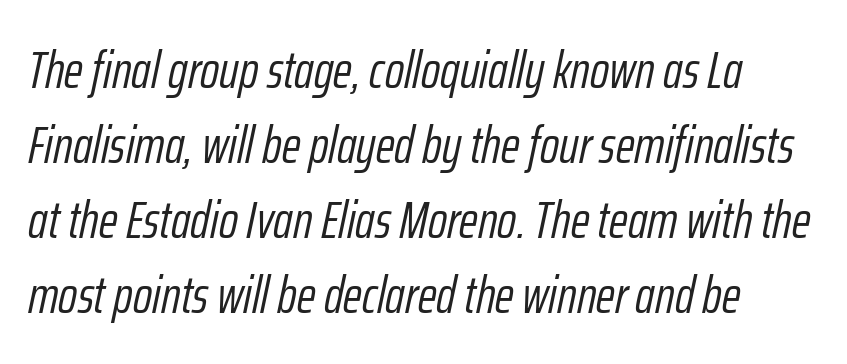
{"italic": "yes", "lean": "right", "slant_degrees": 12, "bold": "no", "weight": "light", "width": "condensed", "stroke_contrast": "low", "x_height": "medium", "monospaced": "no", "underline": "no", "line_spacing": "normal", "line_spacing_ratio": 1.44, "letter_spacing": "normal", "letter_spacing_em": 0.0, "glyph_px": 52}
